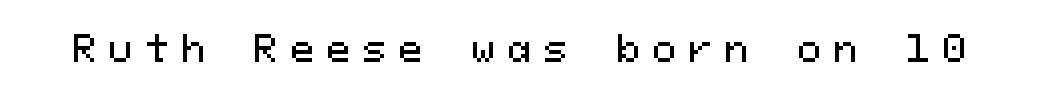
Q: Is the text italic (slanted)? A: No, it is upright.
Q: Is the typeface a serif or a sans-serif typeface? A: Sans-serif.
Q: Is the text underlined? A: No.
Q: Is the spacing between letters normal or unusually wide? A: Unusually wide.
Q: Width (condensed, normal, or wide)? A: Normal.
Q: Stroke contrast? A: Medium.
Q: x-height? A: Medium.
Q: Monospaced? A: Yes.
